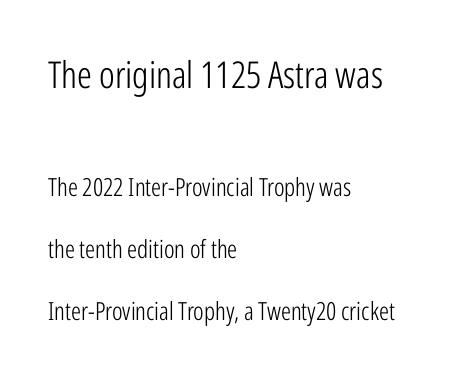
The image shows 37 px light, condensed sans-serif type, upright; set left-aligned, loose line spacing (2.48x), normal letter spacing, not underlined; the first (top) block is 1.48x larger; low stroke contrast and a medium x-height.
